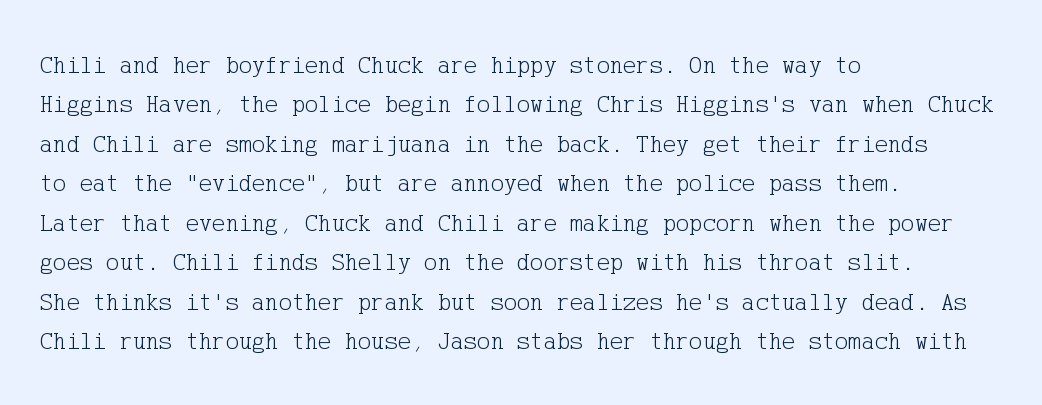
This block has exactly the height ordinary leading produces. Heft: none added — not bold. The face used here is rendered with its standard letterfit. Horizontally, the lines are justified to the leading edge only.
